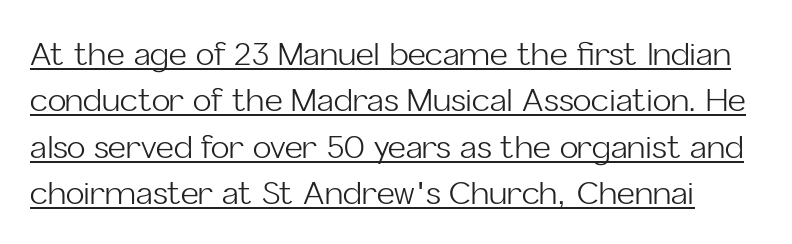
Q: Is the text bold? A: No.
Q: Is the text italic (slanted)? A: No, it is upright.
Q: Is the typeface a serif or a sans-serif typeface? A: Sans-serif.
Q: Is the text underlined? A: Yes.
Q: Is the spacing between letters normal or unusually wide? A: Normal.
Q: Is the spacing between lines tight, normal or loose? A: Normal.
Q: Width (condensed, normal, or wide)? A: Normal.
Q: Stroke contrast? A: Low.
Q: x-height? A: Medium.
Q: Monospaced? A: No.
